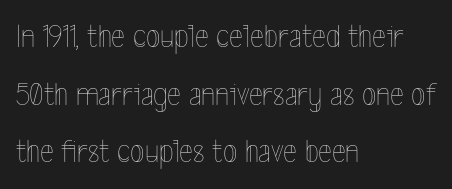
{"italic": "no", "bold": "no", "weight": "thin", "width": "condensed", "x_height": "medium", "monospaced": "no", "underline": "no", "align": "left", "line_spacing_ratio": 1.75, "letter_spacing": "normal", "letter_spacing_em": 0.0, "glyph_px": 33}
